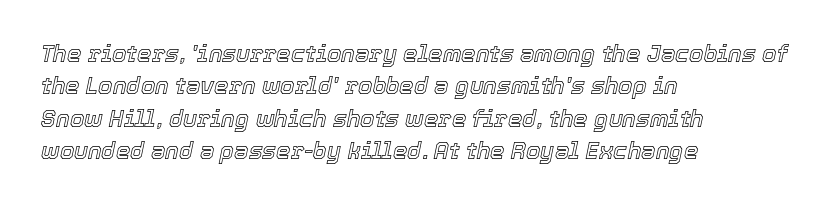
{"italic": "yes", "lean": "right", "slant_degrees": 12, "underline": "no", "align": "left", "line_spacing": "normal", "line_spacing_ratio": 1.41, "letter_spacing": "normal", "letter_spacing_em": 0.0, "glyph_px": 23}
